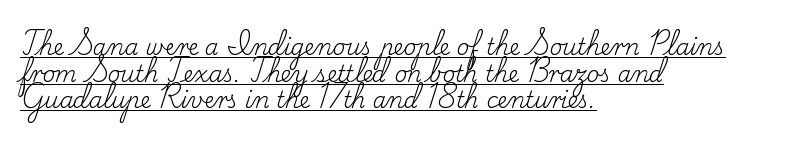
Q: Is the text bold? A: No.
Q: Is the text italic (slanted)? A: Yes.
Q: Is the text underlined? A: Yes.
Q: How is the paragraph aligned? A: Left-aligned.
Q: Is the spacing between letters normal or unusually wide? A: Normal.
